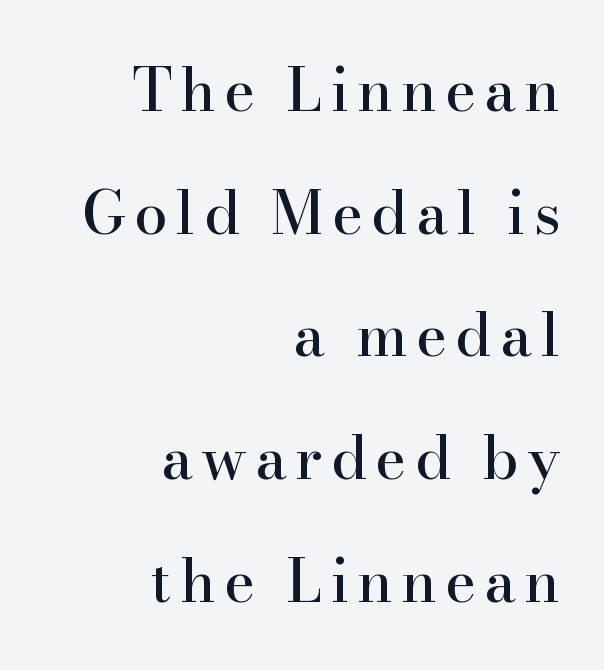
The glyphs are unaccompanied by any horizontal stroke below them. Does the copy run flush right? Yes — the right margin is perfectly even. Little horizontal feet cap the strokes, marking this as serif type. The type sits square on the baseline with zero lean.
